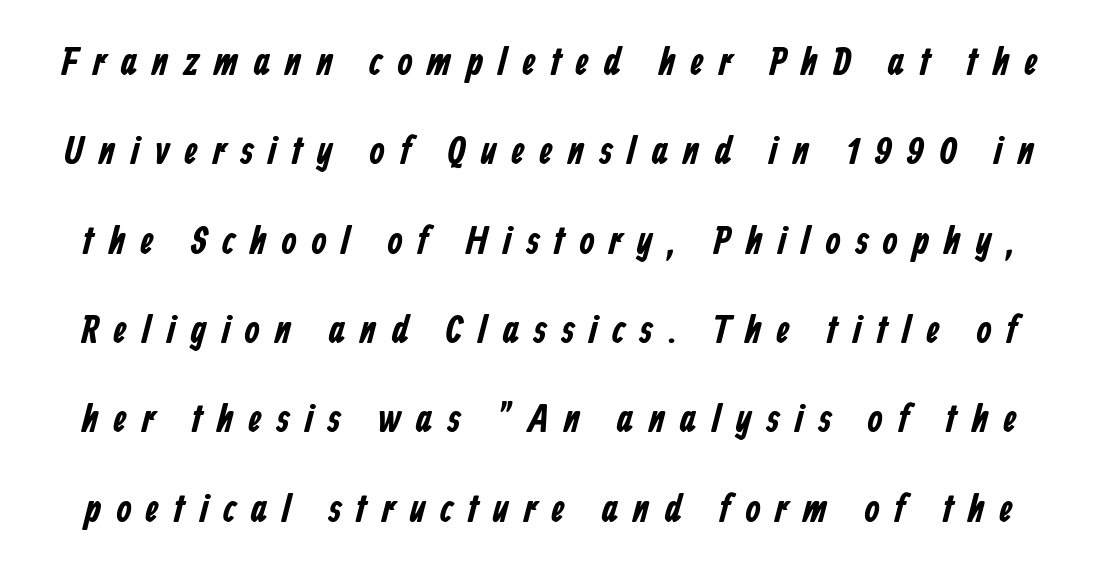
The string is rendered with underlining switched off. Regarding serifs, this sample does without them. Loose tracking; the words dissolve into strings of separated letters. A typesetter would call this proportional, since set widths differ per character. Leading is clearly above the norm, producing a sparse column.
